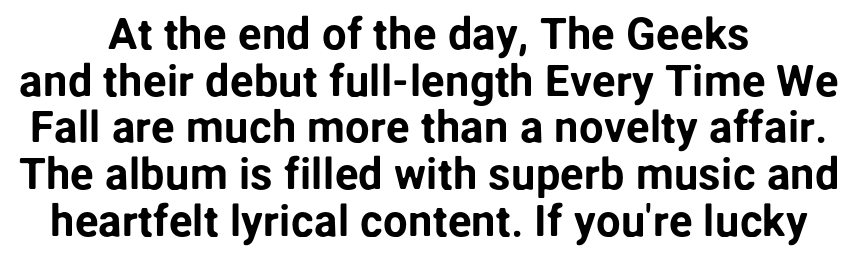
The lettering stays uniformly vertical, giving the passage a roman look. The line-height multiplier appears low, near solid setting. Serifs: no, the terminals of the letterforms are clean. The passage shown is typed in a proportional face where columns would drift. Each line is balanced around a shared central axis.
